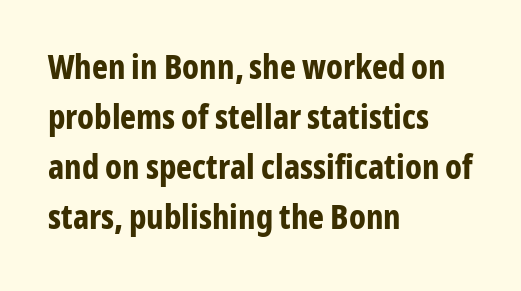
Summary of weight: heavy, a full bold. Check where the strokes stop: nothing finishes them off — pure sans. This sample keeps an unexceptional amount of space between lines. These lines were composed using upright roman letters. Horizontally, the lines are justified to the leading edge only. Decoration check: the copy has no underline.
